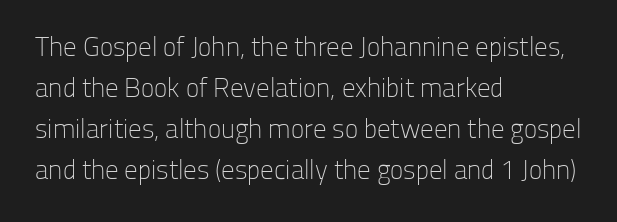
{"italic": "no", "bold": "no", "underline": "no", "align": "left", "line_spacing": "normal", "line_spacing_ratio": 1.52, "letter_spacing": "normal", "letter_spacing_em": 0.0, "glyph_px": 27}
